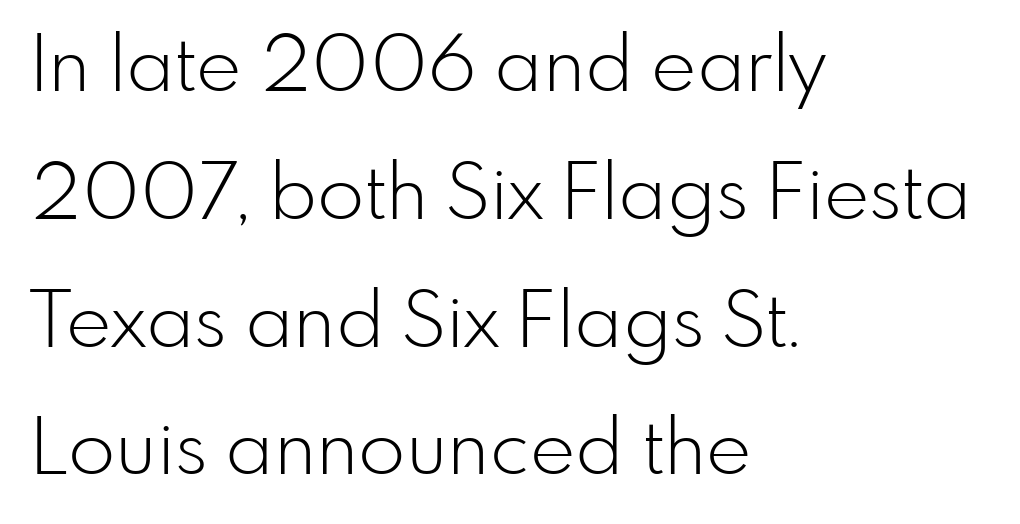
The image shows 77 px light sans-serif type, upright; set left-aligned, normal line spacing (1.66x), normal letter spacing, not underlined; low stroke contrast and a small x-height.
